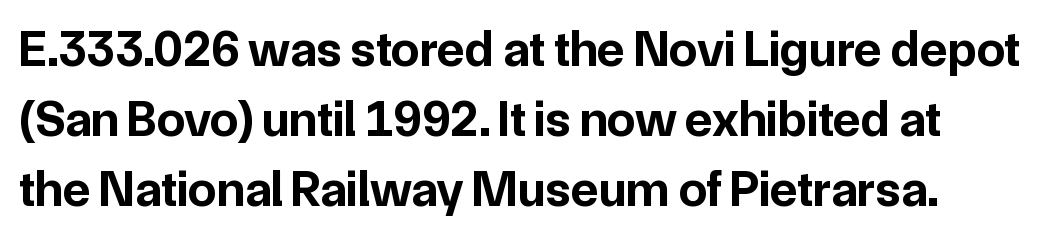
Here the designer chose a conventional face with non-uniform glyph widths. Heavy, bold letterforms. Style check: upright. The rendering uses a moderate line-height, typical for paragraphs. This sample uses plain, unmodified letter spacing. Nothing sits at the stroke ends, so this counts as sans-serif.
